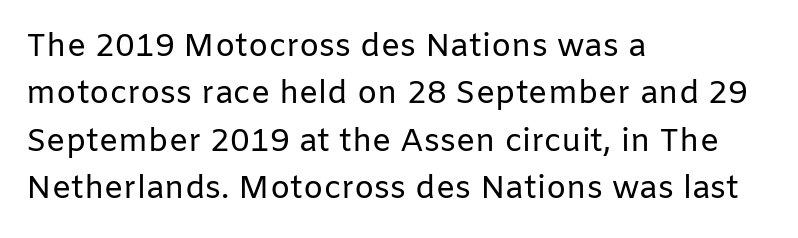
Q: Is the text bold? A: No.
Q: Is the text italic (slanted)? A: No, it is upright.
Q: Is the typeface a serif or a sans-serif typeface? A: Sans-serif.
Q: Is the text underlined? A: No.
Q: How is the paragraph aligned? A: Left-aligned.
Q: Is the spacing between letters normal or unusually wide? A: Normal.
Q: Is the spacing between lines tight, normal or loose? A: Normal.
Q: Width (condensed, normal, or wide)? A: Normal.
Q: Stroke contrast? A: Low.
Q: x-height? A: Medium.
Q: Monospaced? A: No.
